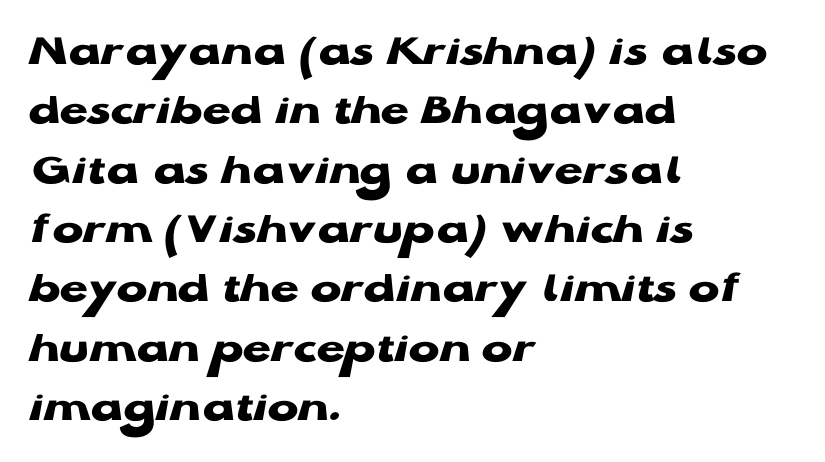
Is the letter spacing exaggerated? No — it looks like the ordinary default. The passage shown is typed in a proportional face where columns would drift. Stroke thickness is high; the sample reads as a true bold. A roman cut, with each character standing at attention. This is sans-serif lettering, the kind often seen on screens and signage.
